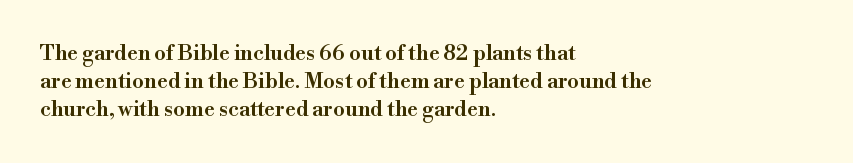
This is moderately heavy type, rendered in semibold. The baseline area is clear. The horizontal fit of the characters is conventional and even. Layout note: lines flush left.
